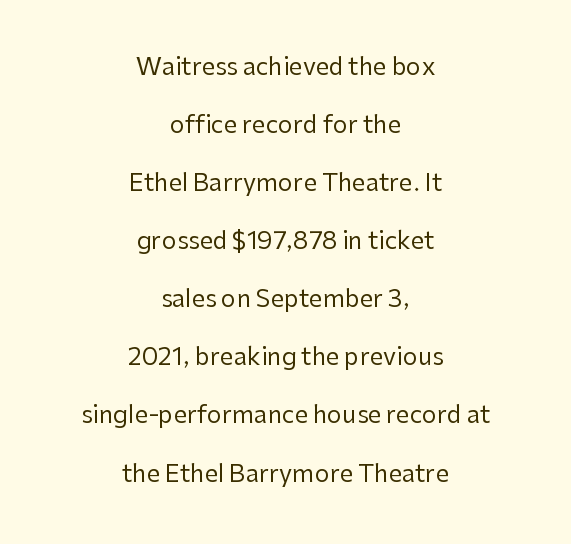
Italic? Not at all — the glyphs are vertical. The vertical gap from one line to the next is large. Line starts and ends both wander, symmetrically. Unmarked baselines from the first word to the last. Each stroke keeps to a modest, everyday thickness or less.
